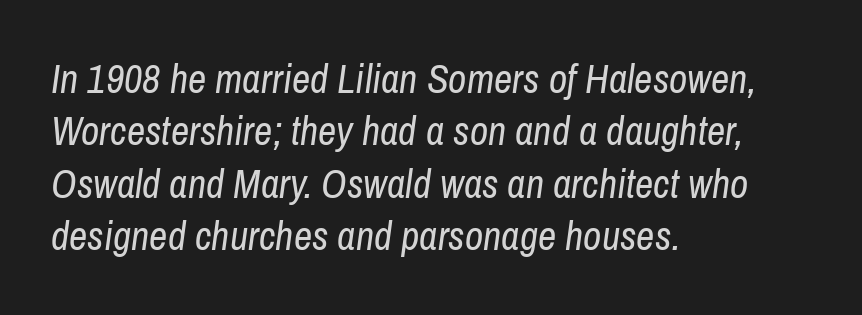
Q: Is the text bold? A: No.
Q: Is the text italic (slanted)? A: Yes, it leans right by about 8 degrees.
Q: Is the text underlined? A: No.
Q: How is the paragraph aligned? A: Left-aligned.
Q: Is the spacing between letters normal or unusually wide? A: Normal.
Q: Is the spacing between lines tight, normal or loose? A: Normal.
Q: Width (condensed, normal, or wide)? A: Condensed.
Q: Stroke contrast? A: Low.
Q: x-height? A: Medium.
Q: Monospaced? A: No.
